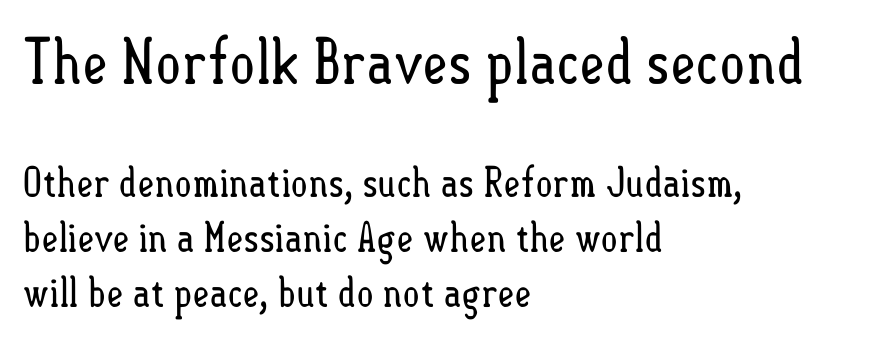
The image shows 62 px regular-weight, condensed type, upright; set left-aligned, normal line spacing (1.34x), normal letter spacing, not underlined; the first (top) block is 1.51x larger; low stroke contrast and a small x-height.
